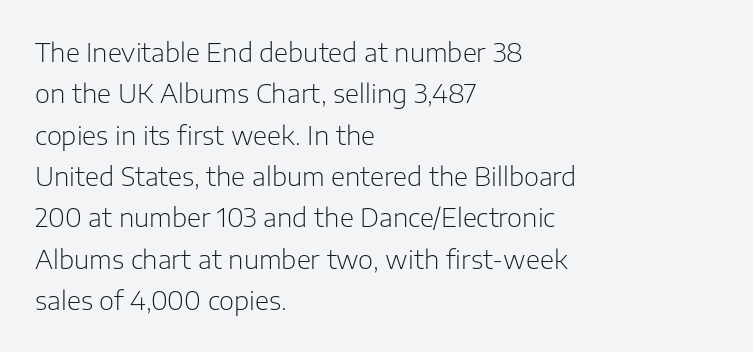
Q: Is the text bold? A: No.
Q: Is the text italic (slanted)? A: No, it is upright.
Q: Is the text underlined? A: No.
Q: How is the paragraph aligned? A: Left-aligned.
Q: Is the spacing between letters normal or unusually wide? A: Normal.
Q: Is the spacing between lines tight, normal or loose? A: Normal.
